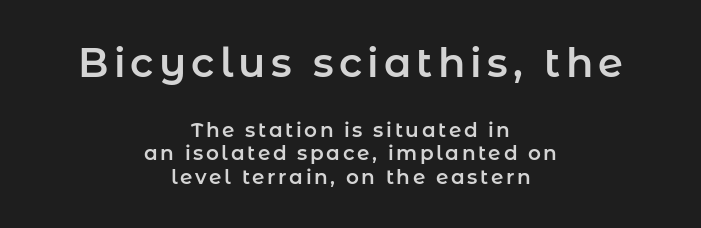
The image shows 40 px sans-serif type, upright; set centered, line spacing 1.17x, not underlined; the first (top) block is 2.0x larger; low stroke contrast and a medium x-height.
